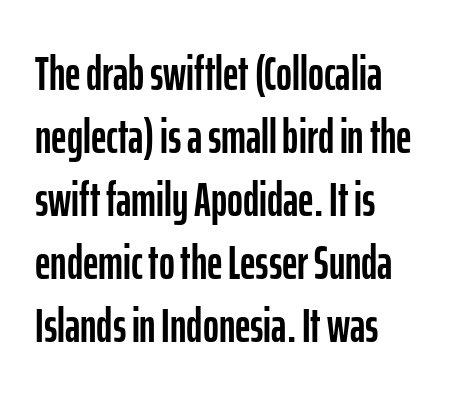
{"serif": "no", "italic": "no", "width": "condensed", "stroke_contrast": "low", "x_height": "medium", "monospaced": "no", "underline": "no", "align": "left", "line_spacing": "normal", "line_spacing_ratio": 1.31, "letter_spacing": "normal", "letter_spacing_em": 0.0, "glyph_px": 48}
